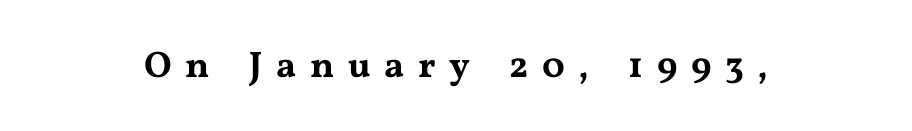
{"serif": "yes", "italic": "no", "width": "wide", "stroke_contrast": "medium", "x_height": "medium", "monospaced": "no", "underline": "no", "align": "center", "letter_spacing": "wide", "letter_spacing_em": 0.37, "glyph_px": 37}
